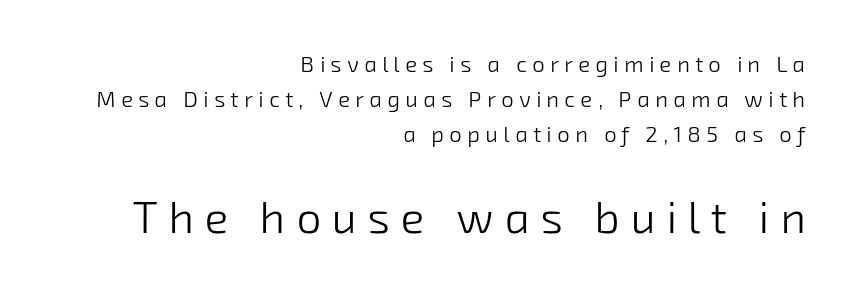
{"serif": "no", "bold": "no", "weight": "light", "width": "normal", "stroke_contrast": "low", "x_height": "medium", "monospaced": "no", "underline": "no", "align": "right", "line_spacing": "normal", "line_spacing_ratio": 1.58, "letter_spacing": "wide", "letter_spacing_em": 0.25, "larger_block": "second", "size_ratio": 2.0, "glyph_px": 44}
